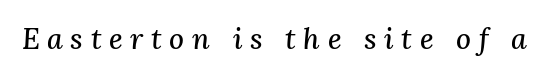
A clean baseline with only descenders dipping below it. The specimen reads as italic at a glance. Little horizontal feet cap the strokes, marking this as serif type. These lines have a slow, spaced-out rhythm from letter to letter. The passage shown is typed in a proportional face where columns would drift.
